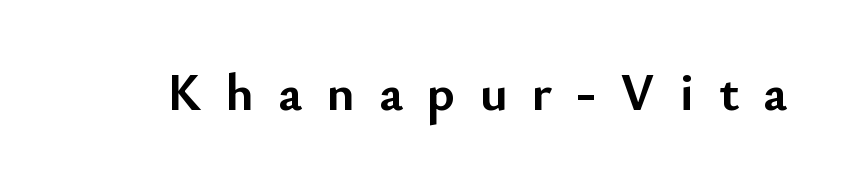
The image shows 52 px semibold sans-serif type, upright; set unusually wide letter spacing (+0.47 em), not underlined; low stroke contrast and a small x-height.
